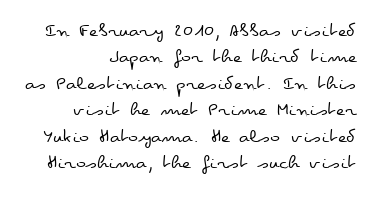
No chunkiness to these letters — they're not bold. If you drew a ruler down the right edge, every line would touch it. Successive baselines arrive at the customary interval. You could call the tracking neutral — neither tight nor loose. This is roman type, the default non-slanted kind.
